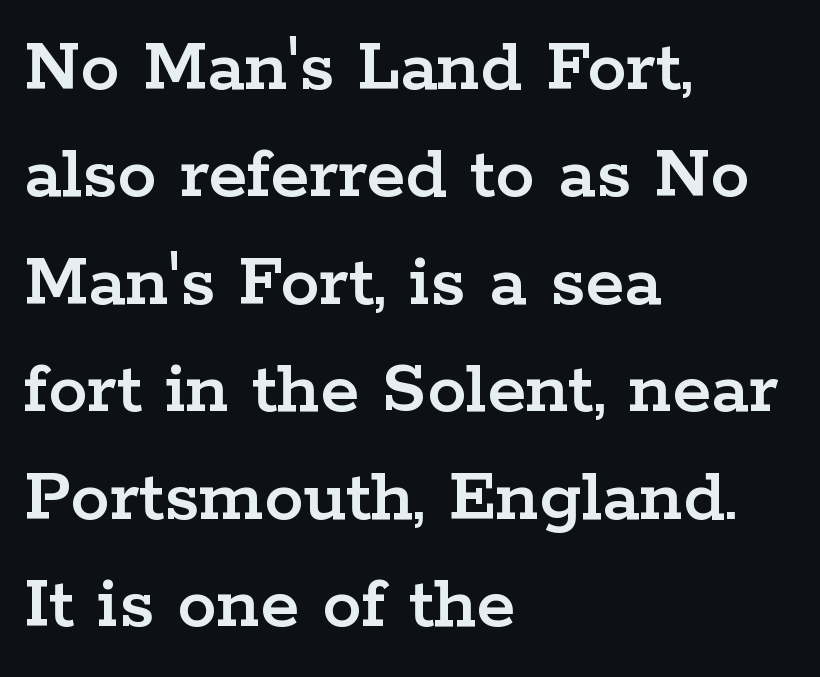
Horizontal bands of white between lines are of average thickness. This sample is left-justified, so line endings fall wherever the words run out. Nobody touched the tracking dial on this one. Each letter's strokes conclude with small projecting serifs. Bare-footed words on every line. Is there any slant? The stems are plumb.
